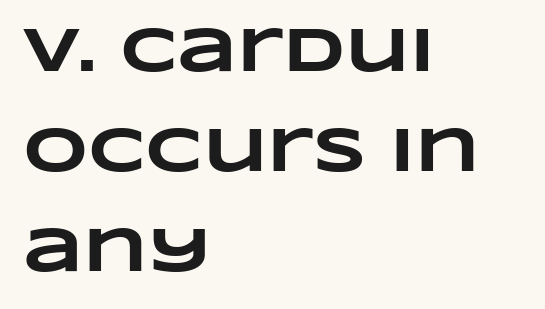
Q: Is the text bold? A: Yes.
Q: Is the text underlined? A: No.
Q: How is the paragraph aligned? A: Left-aligned.
Q: Is the spacing between letters normal or unusually wide? A: Normal.
Q: Is the spacing between lines tight, normal or loose? A: Normal.
Q: Width (condensed, normal, or wide)? A: Wide.
Q: Stroke contrast? A: Low.
Q: x-height? A: Large.
Q: Monospaced? A: No.
